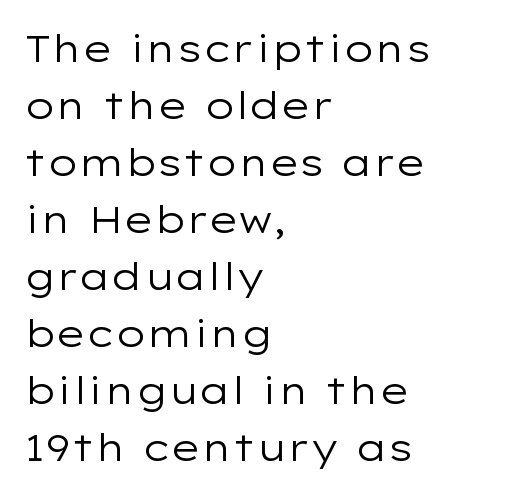
Q: Is the text bold? A: No.
Q: Is the text italic (slanted)? A: No, it is upright.
Q: Is the typeface a serif or a sans-serif typeface? A: Sans-serif.
Q: Is the text underlined? A: No.
Q: How is the paragraph aligned? A: Left-aligned.
Q: Is the spacing between letters normal or unusually wide? A: Normal.
Q: Is the spacing between lines tight, normal or loose? A: Normal.
Q: Width (condensed, normal, or wide)? A: Wide.
Q: Stroke contrast? A: Low.
Q: x-height? A: Medium.
Q: Monospaced? A: No.
